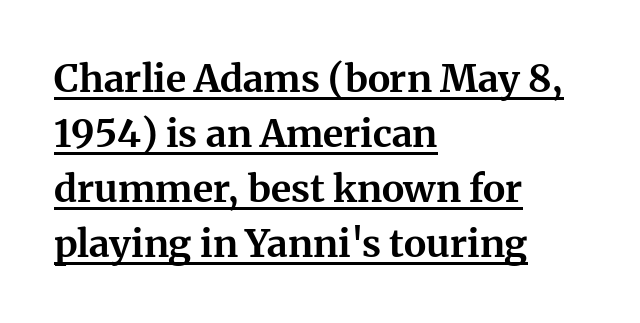
Q: Is the text bold? A: Yes.
Q: Is the text italic (slanted)? A: No, it is upright.
Q: Is the typeface a serif or a sans-serif typeface? A: Serif.
Q: Is the text underlined? A: Yes.
Q: How is the paragraph aligned? A: Left-aligned.
Q: Is the spacing between letters normal or unusually wide? A: Normal.
Q: Is the spacing between lines tight, normal or loose? A: Normal.
Q: Width (condensed, normal, or wide)? A: Normal.
Q: Stroke contrast? A: Medium.
Q: x-height? A: Medium.
Q: Monospaced? A: No.
